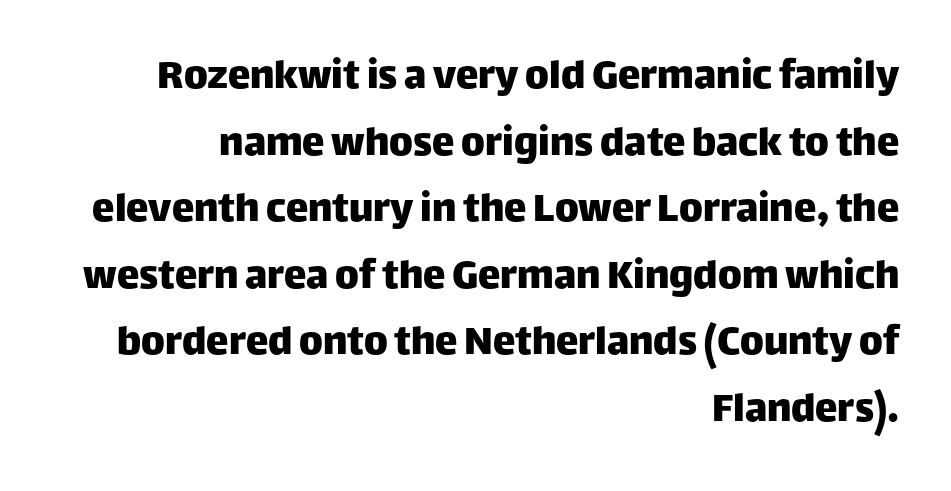
The image shows 45 px sans-serif type, upright; set right-aligned, normal line spacing (1.48x), normal letter spacing, not underlined; low stroke contrast and a large x-height.
